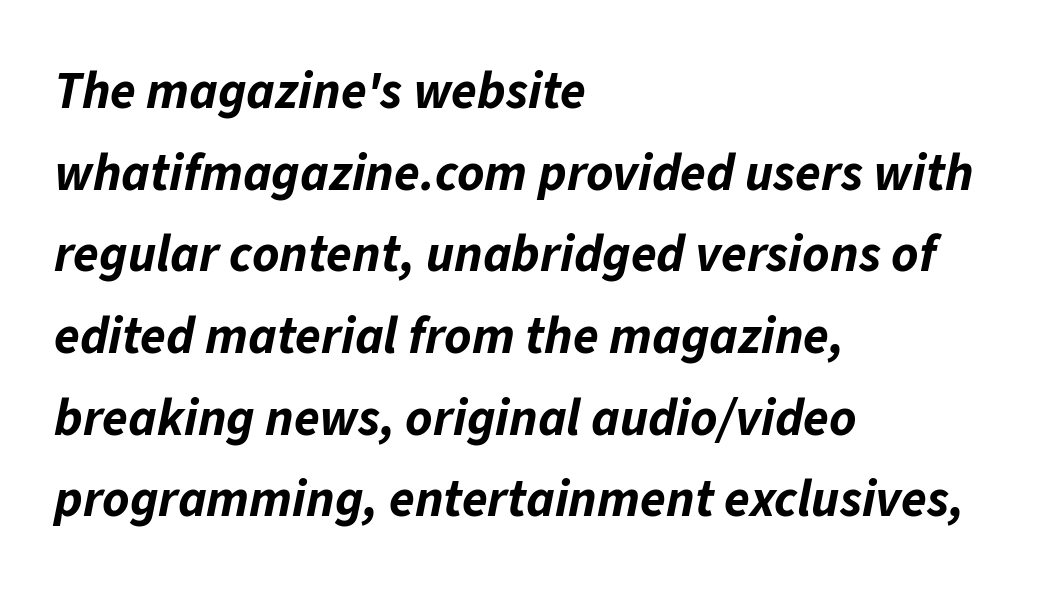
The image shows 52 px bold type, italic (leaning right); set left-aligned, normal line spacing (1.57x), normal letter spacing, not underlined; low stroke contrast and a medium x-height.
